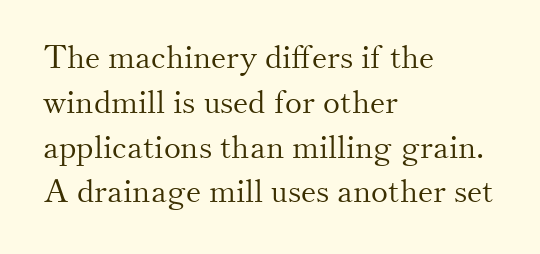
The image shows 32 px light serif type, upright; set left-aligned, normal line spacing (1.4x), normal letter spacing, not underlined; medium stroke contrast and a small x-height.
